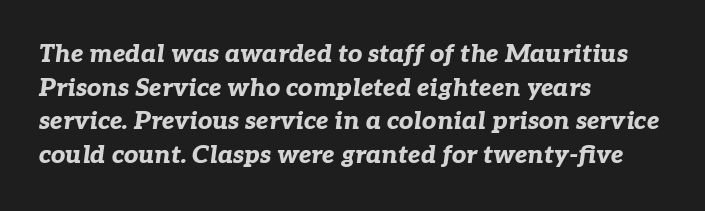
Q: Is the text bold? A: Yes.
Q: Is the text italic (slanted)? A: Yes, it leans right by about 7 degrees.
Q: Is the text underlined? A: No.
Q: How is the paragraph aligned? A: Left-aligned.
Q: Is the spacing between letters normal or unusually wide? A: Normal.
Q: Is the spacing between lines tight, normal or loose? A: Normal.
